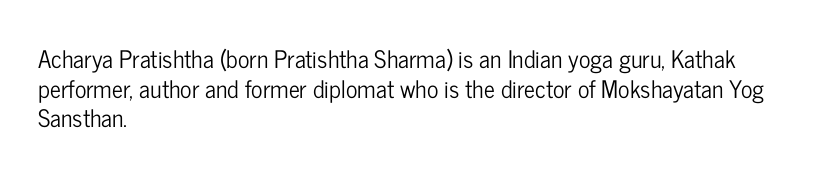
The rag falls on the right side of this text block. This sample uses an upright cut, with every glyph sitting square on the baseline. This sample uses plain, unmodified letter spacing. The strip under each line holds only bare page.
